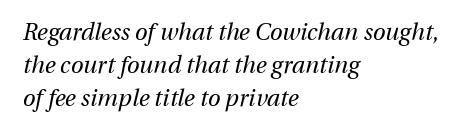
The image shows 23 px text type, italic (leaning right); set left-aligned, normal line spacing (1.44x), normal letter spacing, not underlined.
